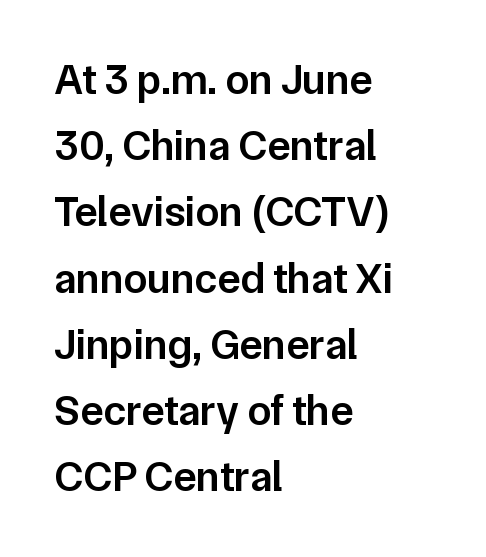
The image shows 43 px semibold sans-serif type, upright; set left-aligned, normal line spacing (1.54x), normal letter spacing, not underlined; low stroke contrast and a medium x-height.
